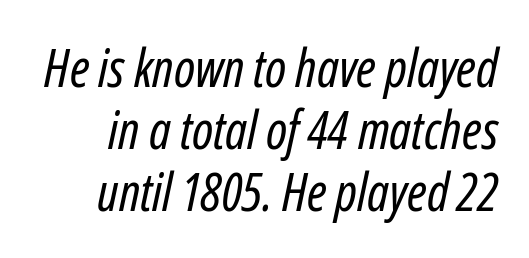
Q: Is the text bold? A: No.
Q: Is the text italic (slanted)? A: Yes, it leans right by about 12 degrees.
Q: Is the text underlined? A: No.
Q: Is the spacing between letters normal or unusually wide? A: Normal.
Q: Width (condensed, normal, or wide)? A: Condensed.
Q: Stroke contrast? A: Low.
Q: x-height? A: Medium.
Q: Monospaced? A: No.
